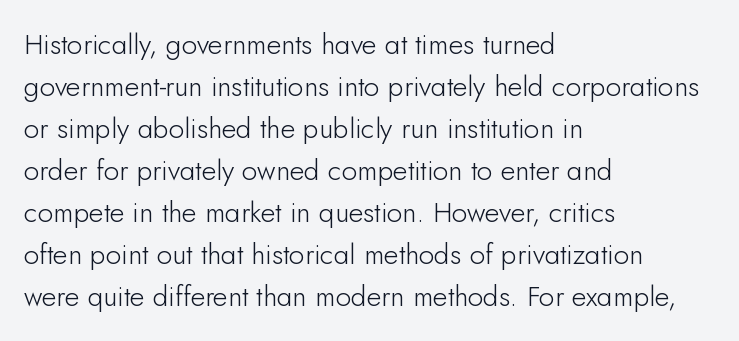
Which margin do the lines hug? The left one — the right edge is uneven. The strip under each line holds only bare page. The typeface chosen for these lines omits serifs. Is this a fixed-width face? No — the glyphs have proportional, varying widths. Every character sits straight up, as roman type does.
